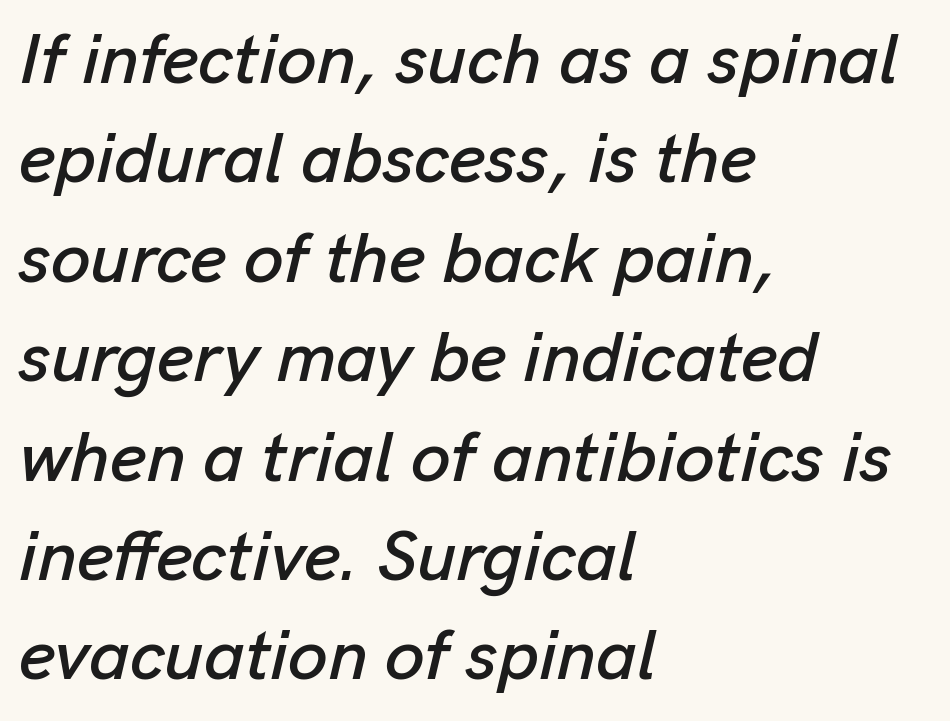
Looks like regular typesetting: each glyph gets only the width it needs. Nobody drew a line under any word here. Line spacing here is normal. Characters are canted at an angle relative to the baseline's perpendicular. Look at the tracking — it's just the regular setting, nothing added.
